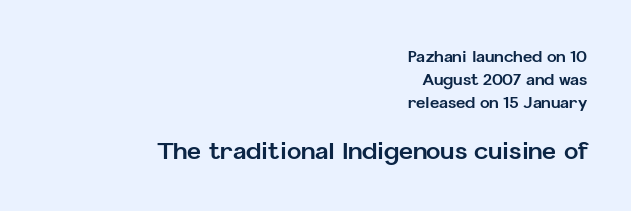
Q: Is the text bold? A: Yes.
Q: Is the text italic (slanted)? A: No, it is upright.
Q: Is the text underlined? A: No.
Q: How is the paragraph aligned? A: Right-aligned.
Q: Is the spacing between letters normal or unusually wide? A: Normal.
Q: Is the spacing between lines tight, normal or loose? A: Normal.
Q: Which block of text is set in a larger size, the first (top) or the second (bottom)? A: The second (bottom) one.
